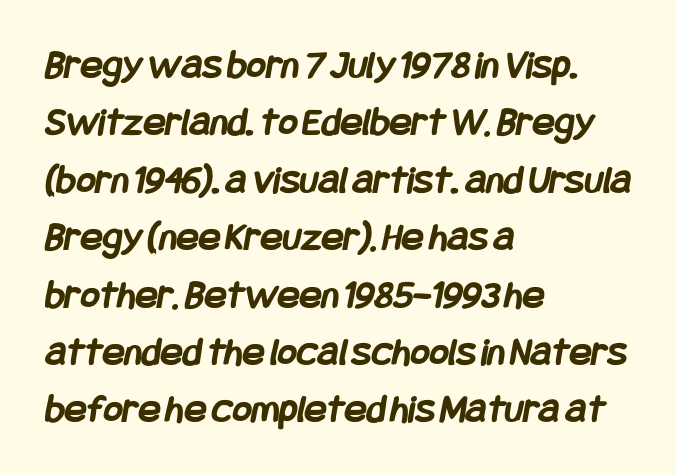
Q: Is the text bold? A: Yes.
Q: Is the typeface a serif or a sans-serif typeface? A: Sans-serif.
Q: Is the text underlined? A: No.
Q: How is the paragraph aligned? A: Left-aligned.
Q: Is the spacing between letters normal or unusually wide? A: Normal.
Q: Is the spacing between lines tight, normal or loose? A: Normal.
Q: Width (condensed, normal, or wide)? A: Condensed.
Q: Stroke contrast? A: Low.
Q: x-height? A: Large.
